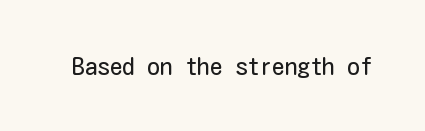
The rendering keeps characters at their native spacing. The font sits on the lighter half of the weight spectrum, regular included. Quick note: underline off. Is there any slant? The stems are plumb.
